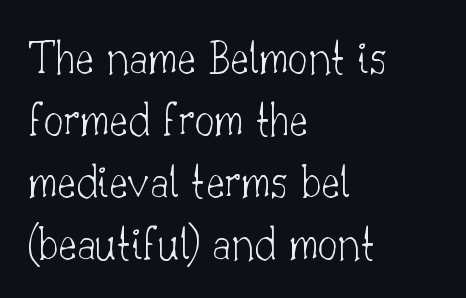
Q: Is the text bold? A: No.
Q: Is the text italic (slanted)? A: No, it is upright.
Q: Is the typeface a serif or a sans-serif typeface? A: Serif.
Q: Is the text underlined? A: No.
Q: How is the paragraph aligned? A: Left-aligned.
Q: Is the spacing between letters normal or unusually wide? A: Normal.
Q: Width (condensed, normal, or wide)? A: Normal.
Q: Stroke contrast? A: Low.
Q: x-height? A: Small.
Q: Monospaced? A: No.
